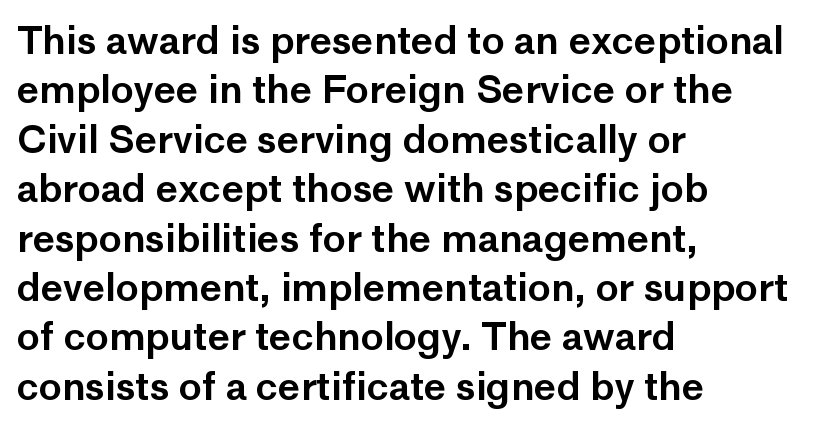
Q: Is the text italic (slanted)? A: No, it is upright.
Q: Is the typeface a serif or a sans-serif typeface? A: Sans-serif.
Q: Is the text underlined? A: No.
Q: How is the paragraph aligned? A: Left-aligned.
Q: Is the spacing between letters normal or unusually wide? A: Normal.
Q: Is the spacing between lines tight, normal or loose? A: Normal.
Q: Width (condensed, normal, or wide)? A: Normal.
Q: Stroke contrast? A: Low.
Q: x-height? A: Medium.
Q: Monospaced? A: No.
